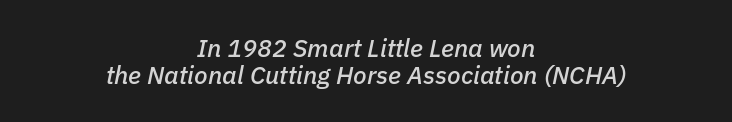
Q: Is the text italic (slanted)? A: Yes, it leans right by about 11 degrees.
Q: Is the text underlined? A: No.
Q: How is the paragraph aligned? A: Centered.
Q: Is the spacing between letters normal or unusually wide? A: Normal.
Q: Is the spacing between lines tight, normal or loose? A: Tight.
